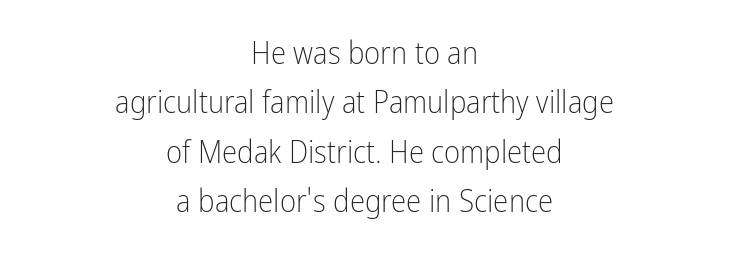
When letters stand straight like this, we call the style roman or upright. The typesetting does not lean heavy: it is not bold. A student would call this center alignment; a typographer would say set centered. The passage shown stacks its lines at a standard gap. The letterforms sit shoulder to shoulder at normal distance.
